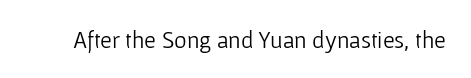
{"italic": "no", "bold": "no", "underline": "no", "letter_spacing": "normal", "letter_spacing_em": 0.0, "glyph_px": 24}
